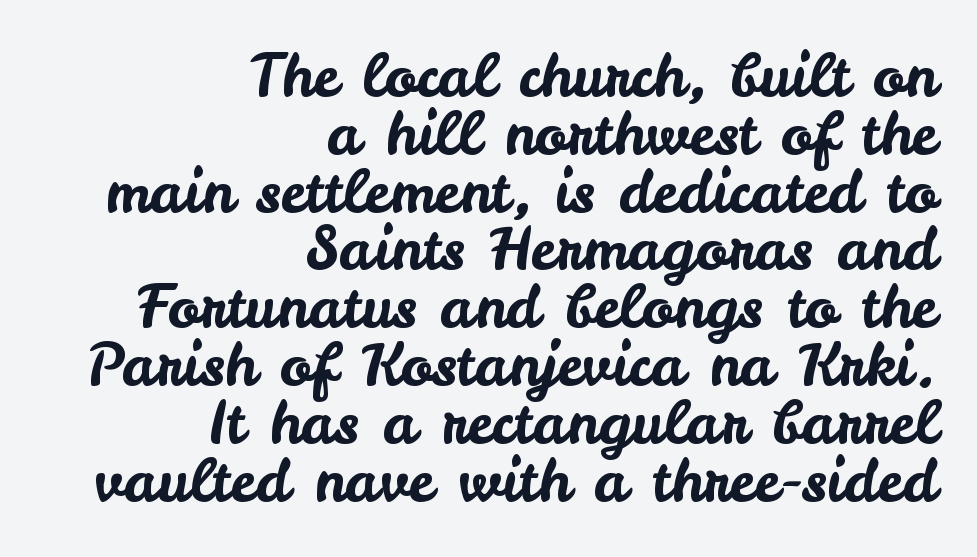
Think of a printed novel: that variable character pitch is what you see here. This rendering features lettering with no underline. The characters display no serif detailing; their extremities are plain. The passage is arranged like a letterhead date or caption credit — flush right. You could call the tracking neutral — neither tight nor loose.
